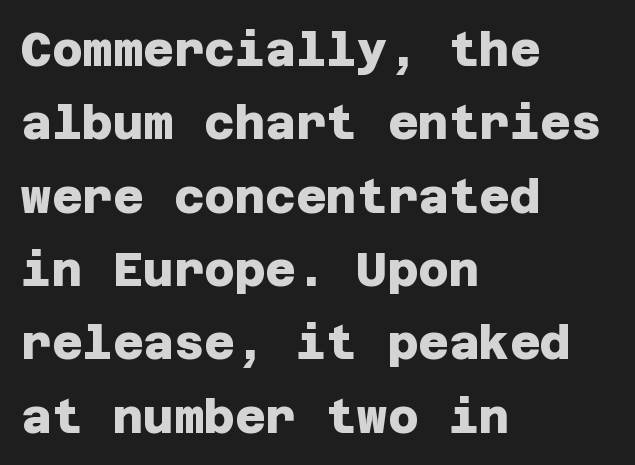
Compared with an ordinary text face, these strokes are far heavier — a full bold. The paragraph shown leans on its left margin. Students, observe: this is what conventionally led text looks like. Quick note: underline off. To sum up the face: it is a sans, with no serifs. Tracking value appears to be zero — textbook default spacing.
